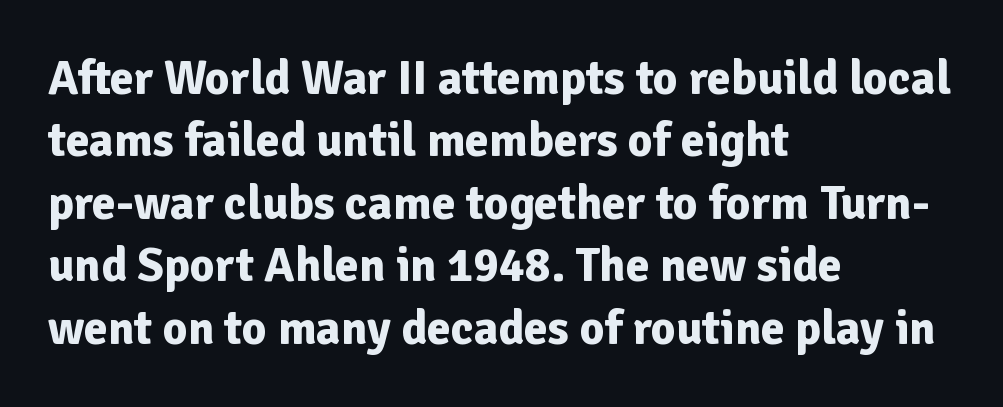
{"serif": "no", "italic": "no", "bold": "yes", "weight": "bold", "width": "normal", "stroke_contrast": "low", "x_height": "medium", "monospaced": "no", "underline": "no", "align": "left", "line_spacing": "normal", "line_spacing_ratio": 1.3, "letter_spacing": "normal", "letter_spacing_em": 0.0, "glyph_px": 48}
